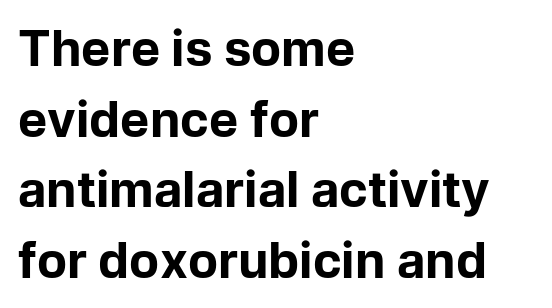
The image shows 49 px bold sans-serif type, upright; set left-aligned, normal line spacing (1.44x), normal letter spacing, not underlined; low stroke contrast and a medium x-height.
